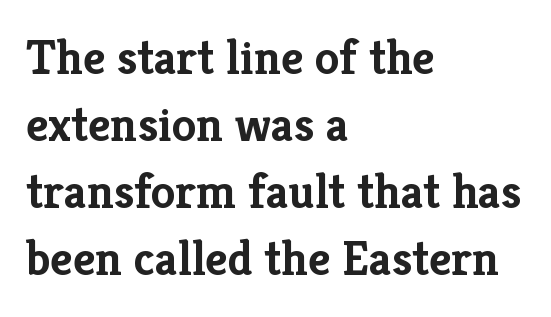
Q: Is the text bold? A: Yes.
Q: Is the text italic (slanted)? A: No, it is upright.
Q: Is the typeface a serif or a sans-serif typeface? A: Serif.
Q: Is the text underlined? A: No.
Q: How is the paragraph aligned? A: Left-aligned.
Q: Is the spacing between letters normal or unusually wide? A: Normal.
Q: Is the spacing between lines tight, normal or loose? A: Normal.
Q: Width (condensed, normal, or wide)? A: Normal.
Q: Stroke contrast? A: Low.
Q: x-height? A: Medium.
Q: Monospaced? A: No.
